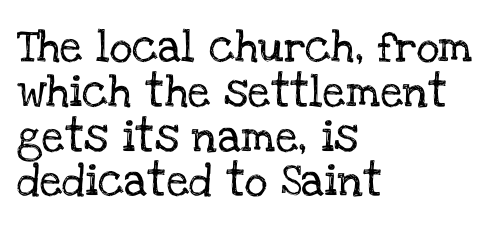
Q: Is the text italic (slanted)? A: No, it is upright.
Q: Is the typeface a serif or a sans-serif typeface? A: Serif.
Q: Is the text underlined? A: No.
Q: How is the paragraph aligned? A: Left-aligned.
Q: Is the spacing between letters normal or unusually wide? A: Normal.
Q: Is the spacing between lines tight, normal or loose? A: Normal.
Q: Width (condensed, normal, or wide)? A: Normal.
Q: Stroke contrast? A: Low.
Q: x-height? A: Large.
Q: Monospaced? A: No.
